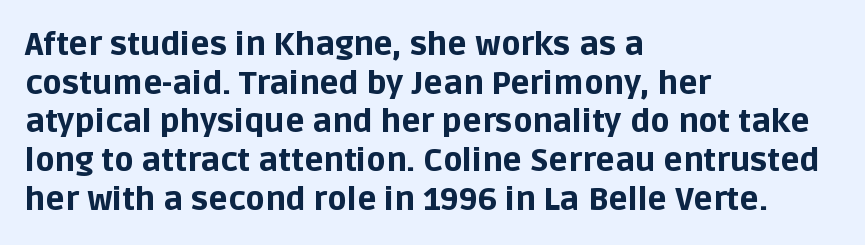
{"serif": "no", "italic": "no", "bold": "yes", "weight": "bold", "width": "normal", "stroke_contrast": "low", "x_height": "large", "monospaced": "no", "underline": "no", "align": "left", "line_spacing_ratio": 1.21, "letter_spacing": "normal", "letter_spacing_em": 0.0, "glyph_px": 32}
